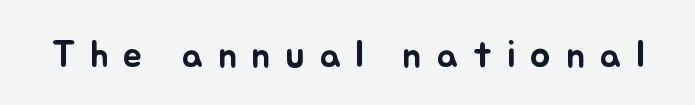
The image shows 38 px text type, upright; set unusually wide letter spacing (+0.39 em), not underlined; low stroke contrast and a small x-height.
